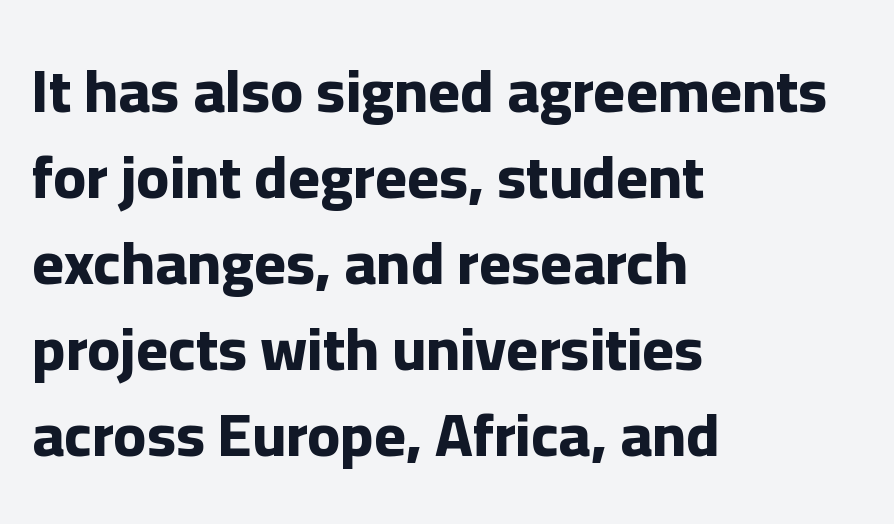
{"serif": "no", "italic": "no", "bold": "yes", "weight": "bold", "width": "normal", "stroke_contrast": "low", "x_height": "medium", "monospaced": "no", "underline": "no", "align": "left", "line_spacing": "normal", "line_spacing_ratio": 1.41, "letter_spacing": "normal", "letter_spacing_em": 0.0, "glyph_px": 61}
